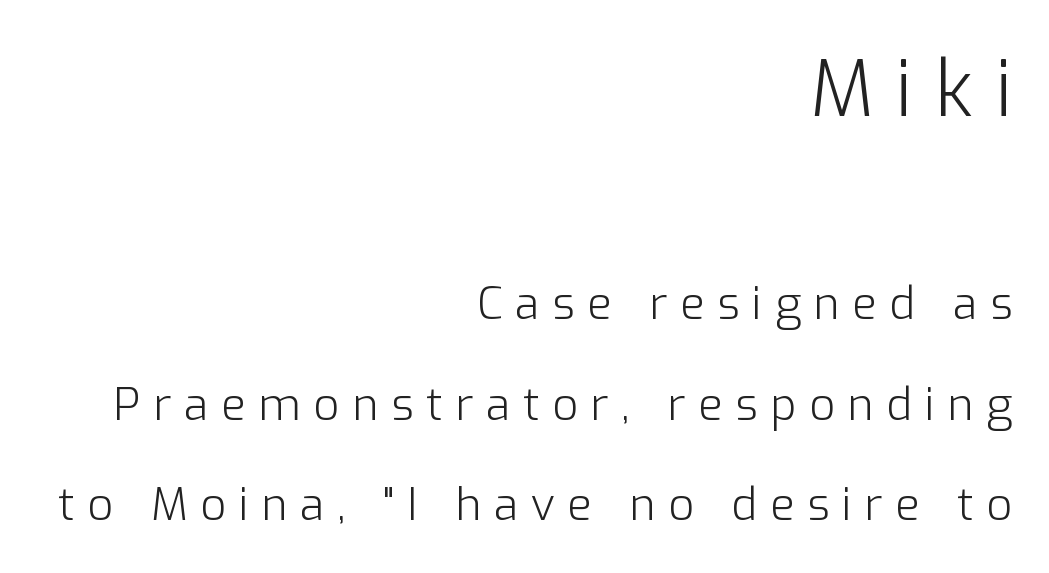
What stands out about the letter spacing? Its width — letters are far apart. This layout puts the oversized block above and the modest block below. Beneath every word, the page is bare. The designer went with a sans here, leaving each stem footless. The rendering anchors every line to the right-hand side. The letters advance in unequal steps, a hallmark of proportional type.
